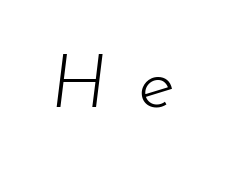
{"italic": "yes", "lean": "right", "slant_degrees": 7, "bold": "no", "weight": "light", "width": "normal", "stroke_contrast": "low", "x_height": "small", "monospaced": "no", "underline": "no", "letter_spacing": "wide", "letter_spacing_em": 0.42, "glyph_px": 75}
